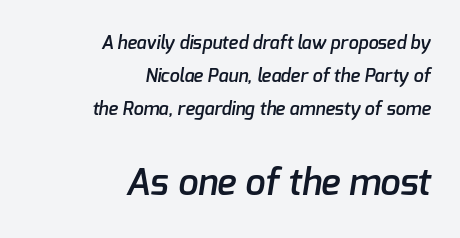
{"serif": "no", "bold": "semi", "weight": "semibold", "width": "normal", "stroke_contrast": "low", "x_height": "medium", "monospaced": "no", "underline": "no", "align": "right", "line_spacing_ratio": 1.84, "letter_spacing": "normal", "letter_spacing_em": 0.0, "larger_block": "second", "size_ratio": 2.0, "glyph_px": 36}
